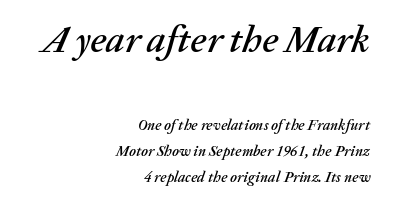
{"italic": "yes", "lean": "right", "slant_degrees": 20, "width": "normal", "stroke_contrast": "medium", "x_height": "medium", "monospaced": "no", "underline": "no", "align": "right", "line_spacing_ratio": 1.71, "letter_spacing": "normal", "letter_spacing_em": 0.0, "larger_block": "first", "size_ratio": 2.53, "glyph_px": 38}
